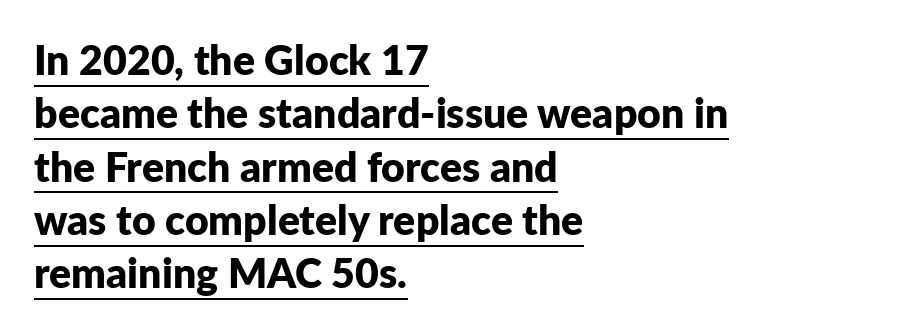
Line beginnings align vertically; line endings do not. Italic? Not at all — the glyphs are vertical. Honestly, the letter spacing is just normal — you wouldn't notice it. This sample carries an underscore along the baseline area. The passage shown is typed in a proportional face where columns would drift. Observe the absence of serifs on each vertical stroke in this sample.
